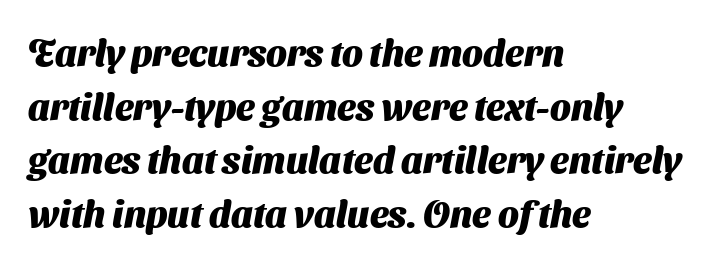
Spacing verdict: proportional, widths tailored to each character. A bare baseline throughout the passage. One glance says typical: line gaps are just what's usual. The type family on display is of the sans-serif kind.
